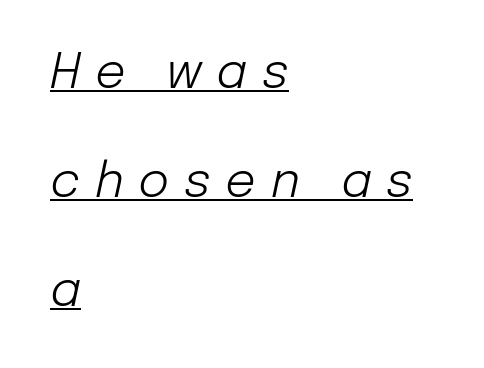
{"italic": "yes", "lean": "right", "slant_degrees": 12, "bold": "no", "weight": "light", "width": "normal", "stroke_contrast": "low", "x_height": "medium", "monospaced": "no", "underline": "yes", "align": "left", "line_spacing": "loose", "line_spacing_ratio": 2.27, "letter_spacing": "wide", "letter_spacing_em": 0.3, "glyph_px": 48}
